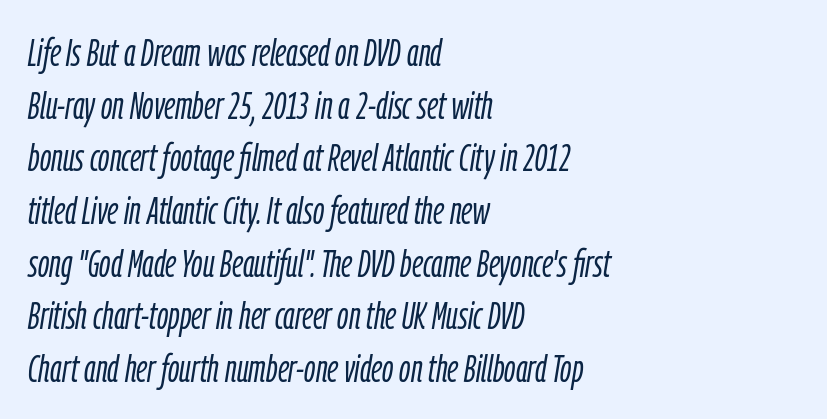
{"italic": "yes", "lean": "right", "slant_degrees": 9, "bold": "no", "weight": "light", "width": "condensed", "stroke_contrast": "low", "x_height": "medium", "monospaced": "no", "underline": "no", "align": "left", "line_spacing": "normal", "line_spacing_ratio": 1.35, "letter_spacing": "normal", "letter_spacing_em": 0.0, "glyph_px": 39}
